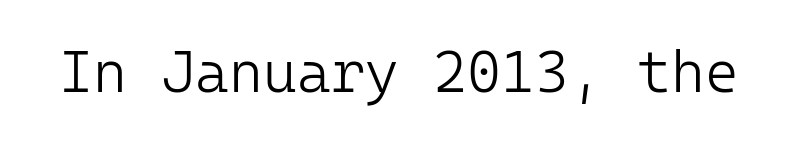
The image shows 58 px light sans-serif type, upright, monospaced; set normal letter spacing, not underlined; low stroke contrast and a medium x-height.
